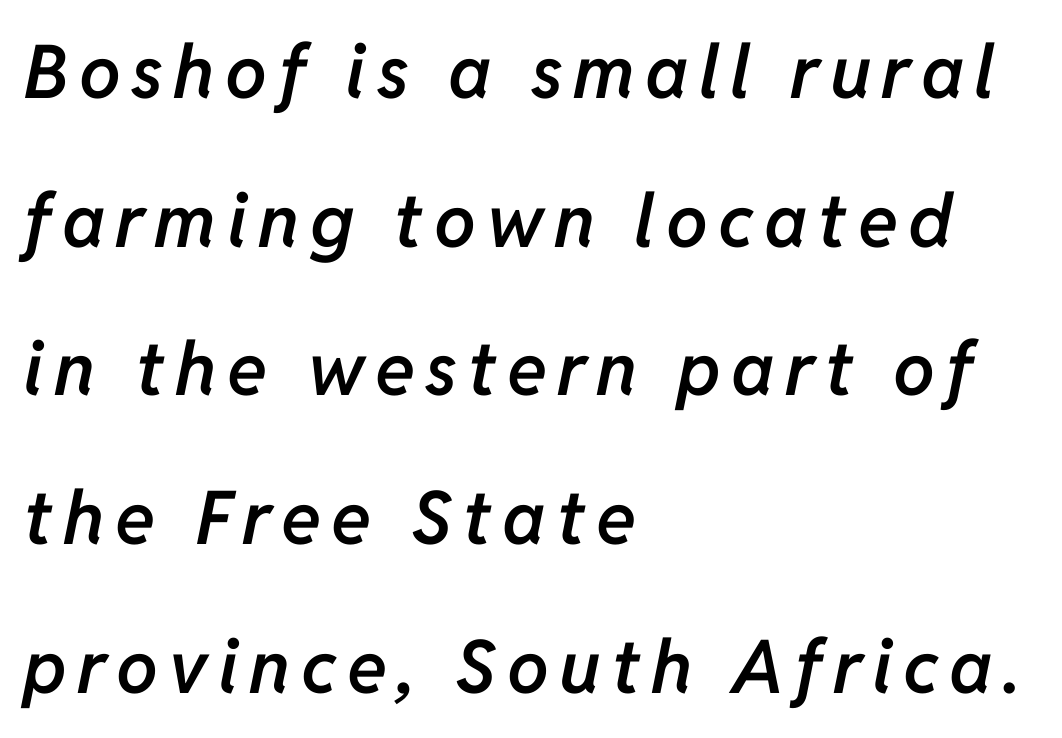
The zone under the glyphs is completely vacant. Strokes here are thickened, but only to semibold level. Proportional: the letters do not fall into vertical columns. In terms of posture, this sample is oblique.
